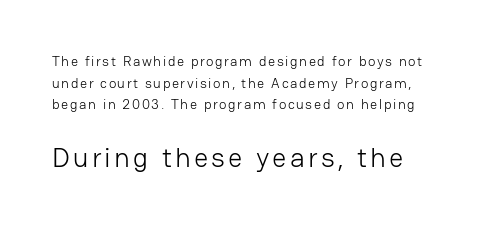
{"serif": "no", "italic": "no", "bold": "no", "weight": "light", "width": "normal", "stroke_contrast": "low", "x_height": "medium", "monospaced": "no", "underline": "no", "line_spacing": "normal", "line_spacing_ratio": 1.55, "larger_block": "second", "size_ratio": 2.0, "glyph_px": 28}
